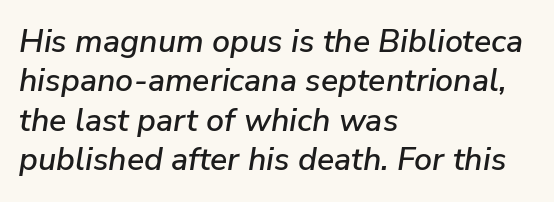
The image shows 32 px text type, italic (leaning right); set left-aligned, line spacing 1.23x, normal letter spacing, not underlined; low stroke contrast and a medium x-height.
